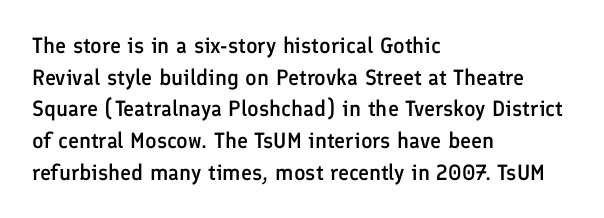
Q: Is the text bold? A: Semi-bold.
Q: Is the text italic (slanted)? A: No, it is upright.
Q: Is the text underlined? A: No.
Q: How is the paragraph aligned? A: Left-aligned.
Q: Is the spacing between letters normal or unusually wide? A: Normal.
Q: Is the spacing between lines tight, normal or loose? A: Normal.
